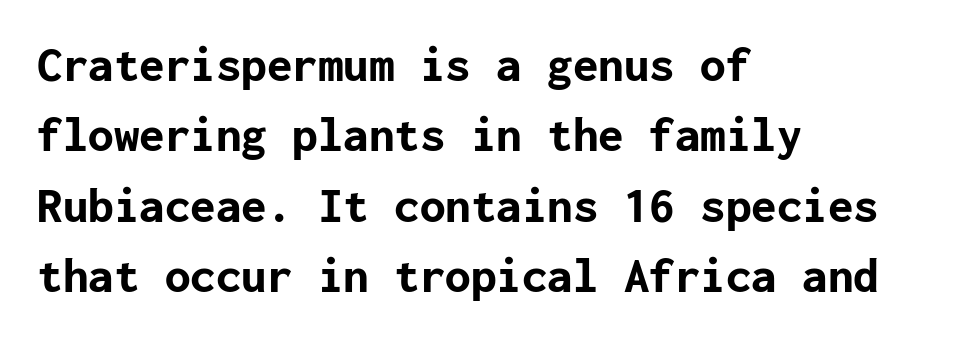
{"serif": "no", "italic": "no", "bold": "yes", "weight": "bold", "width": "normal", "stroke_contrast": "low", "x_height": "medium", "underline": "no", "align": "left", "line_spacing": "normal", "line_spacing_ratio": 1.38, "letter_spacing": "normal", "letter_spacing_em": 0.0, "glyph_px": 51}
